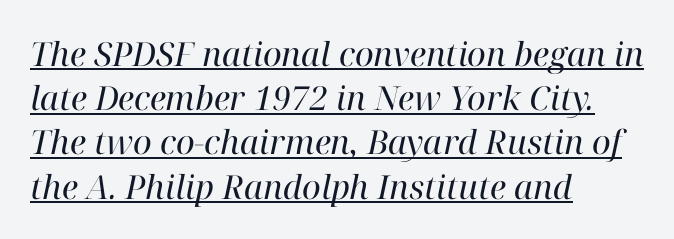
The rag falls on the right side of this text block. You can tell from the footed stems that serif type was used. You can tell it's italic because the verticals aren't actually vertical. Decoration check: the copy is underlined.
